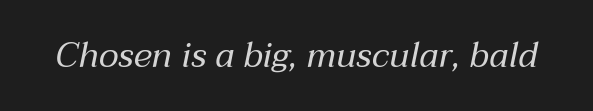
The image shows 35 px regular-weight type, italic (leaning right); set normal letter spacing, not underlined; medium stroke contrast and a medium x-height.
